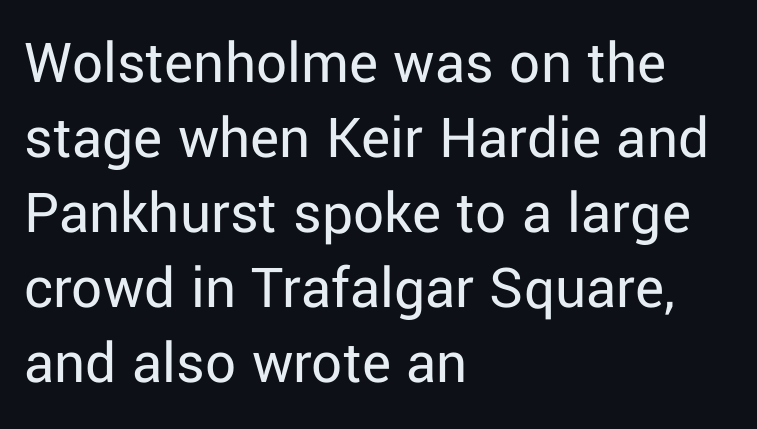
Q: Is the text bold? A: No.
Q: Is the text italic (slanted)? A: No, it is upright.
Q: Is the typeface a serif or a sans-serif typeface? A: Sans-serif.
Q: Is the text underlined? A: No.
Q: How is the paragraph aligned? A: Left-aligned.
Q: Is the spacing between letters normal or unusually wide? A: Normal.
Q: Width (condensed, normal, or wide)? A: Normal.
Q: Stroke contrast? A: Low.
Q: x-height? A: Medium.
Q: Monospaced? A: No.
